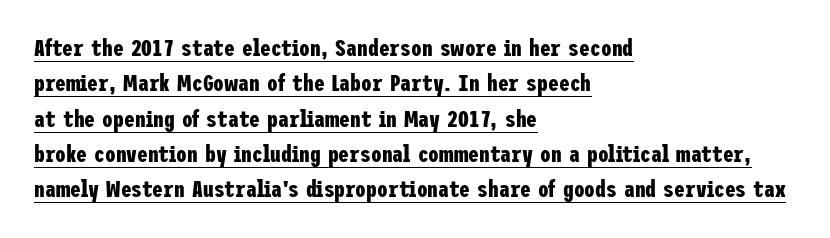
{"italic": "no", "bold": "yes", "underline": "yes", "align": "left", "line_spacing": "normal", "line_spacing_ratio": 1.47, "letter_spacing": "normal", "letter_spacing_em": 0.0, "glyph_px": 24}
